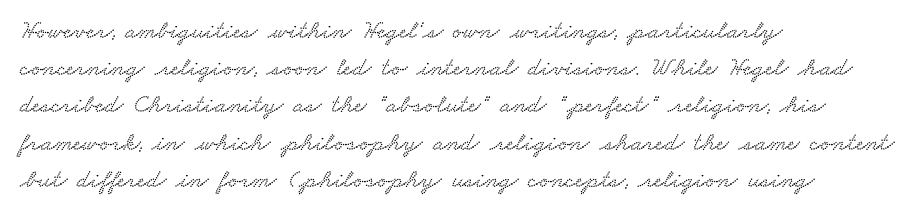
Honestly, the row spacing looks completely unremarkable. Anything drawn beneath the words? Only blank space. The compositor pushed each line to the left boundary. Words appear dense and cohesive because spacing is normal.
